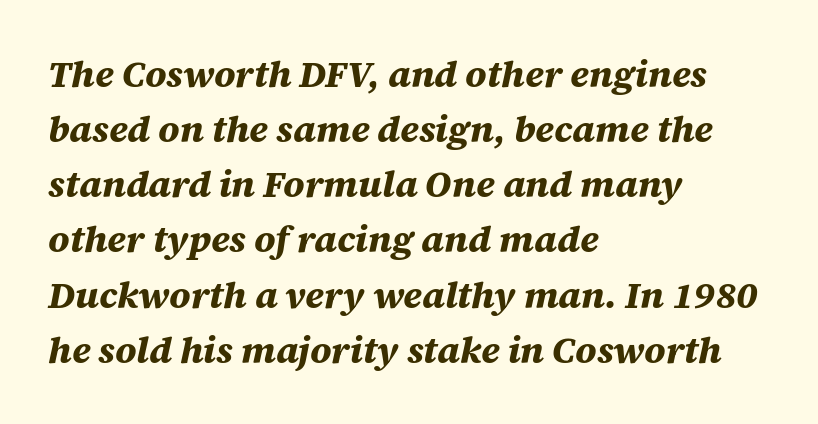
Q: Is the text bold? A: Yes.
Q: Is the text italic (slanted)? A: Yes, it leans right by about 12 degrees.
Q: Is the text underlined? A: No.
Q: How is the paragraph aligned? A: Left-aligned.
Q: Is the spacing between letters normal or unusually wide? A: Normal.
Q: Is the spacing between lines tight, normal or loose? A: Normal.
Q: Width (condensed, normal, or wide)? A: Normal.
Q: Stroke contrast? A: Medium.
Q: x-height? A: Large.
Q: Monospaced? A: No.
